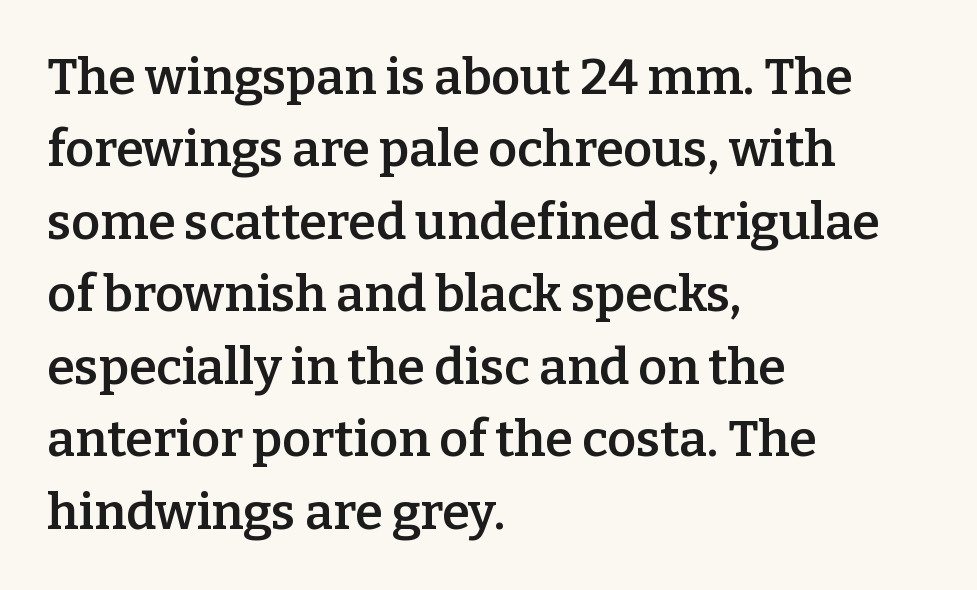
{"serif": "yes", "italic": "no", "bold": "semi", "weight": "semibold", "width": "normal", "stroke_contrast": "low", "x_height": "medium", "monospaced": "no", "underline": "no", "align": "left", "line_spacing": "normal", "line_spacing_ratio": 1.45, "letter_spacing": "normal", "letter_spacing_em": 0.0, "glyph_px": 50}
